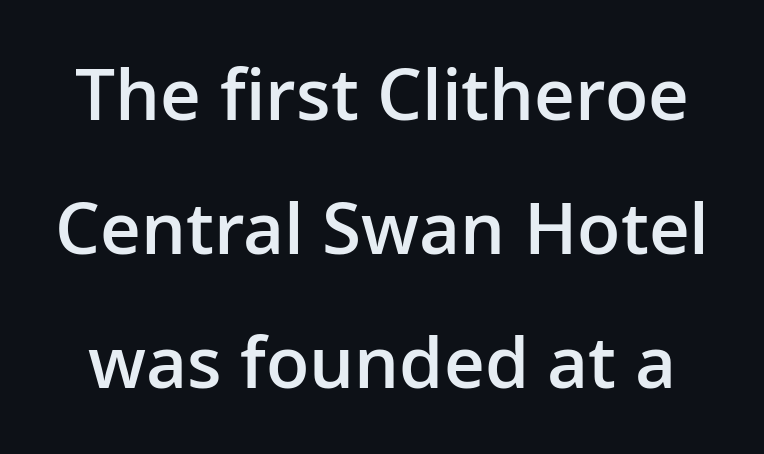
{"serif": "no", "italic": "no", "bold": "semi", "weight": "semibold", "width": "normal", "stroke_contrast": "low", "x_height": "medium", "monospaced": "no", "underline": "no", "line_spacing_ratio": 1.89, "letter_spacing": "normal", "letter_spacing_em": 0.0, "glyph_px": 71}
